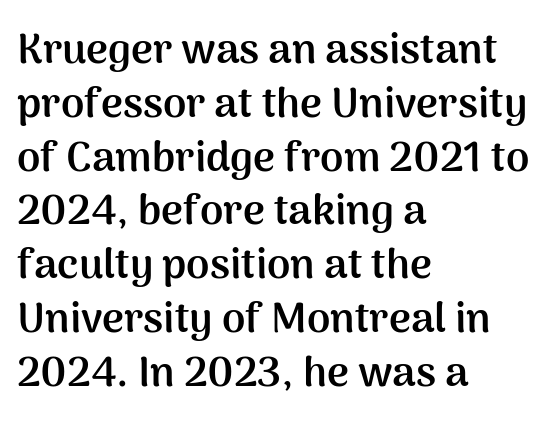
The image shows 42 px semibold sans-serif type, upright; set left-aligned, normal line spacing (1.28x), normal letter spacing, not underlined; medium stroke contrast and a medium x-height.
